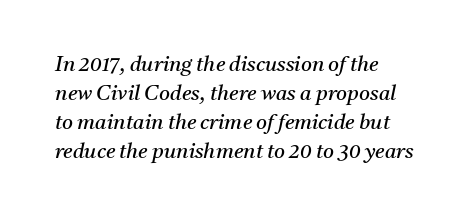
Q: Is the text bold? A: No.
Q: Is the text italic (slanted)? A: Yes, it leans right by about 11 degrees.
Q: Is the text underlined? A: No.
Q: How is the paragraph aligned? A: Left-aligned.
Q: Is the spacing between letters normal or unusually wide? A: Normal.
Q: Is the spacing between lines tight, normal or loose? A: Normal.
